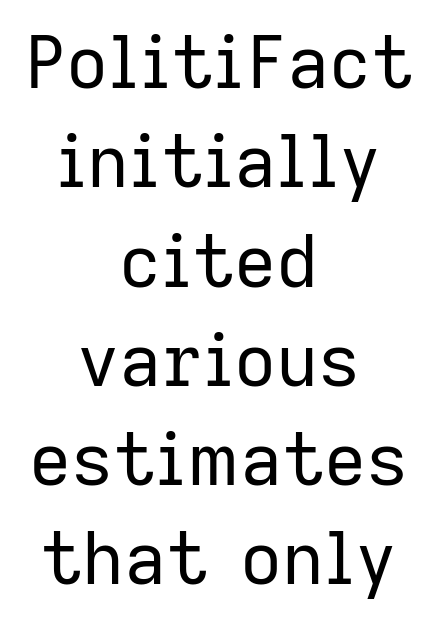
{"serif": "no", "italic": "no", "bold": "no", "weight": "regular", "width": "normal", "stroke_contrast": "low", "x_height": "medium", "monospaced": "no", "underline": "no", "align": "center", "line_spacing": "normal", "line_spacing_ratio": 1.36, "letter_spacing": "normal", "letter_spacing_em": 0.0, "glyph_px": 73}
